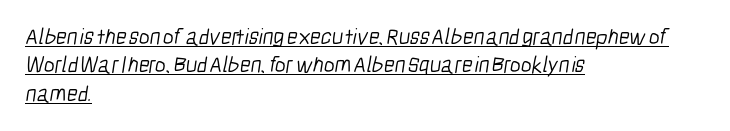
{"bold": "no", "underline": "yes", "align": "left", "line_spacing_ratio": 1.23, "letter_spacing": "normal", "letter_spacing_em": 0.0, "glyph_px": 23}
